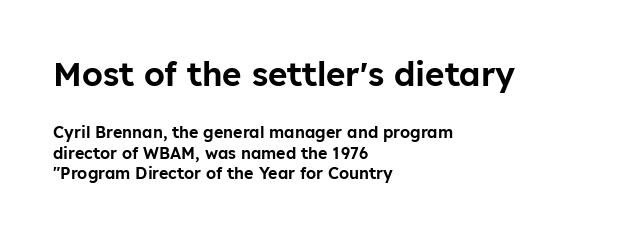
{"serif": "no", "italic": "no", "width": "normal", "stroke_contrast": "low", "x_height": "medium", "monospaced": "no", "underline": "no", "align": "left", "line_spacing": "normal", "line_spacing_ratio": 1.29, "letter_spacing": "normal", "letter_spacing_em": 0.0, "larger_block": "first", "size_ratio": 2.06, "glyph_px": 33}
